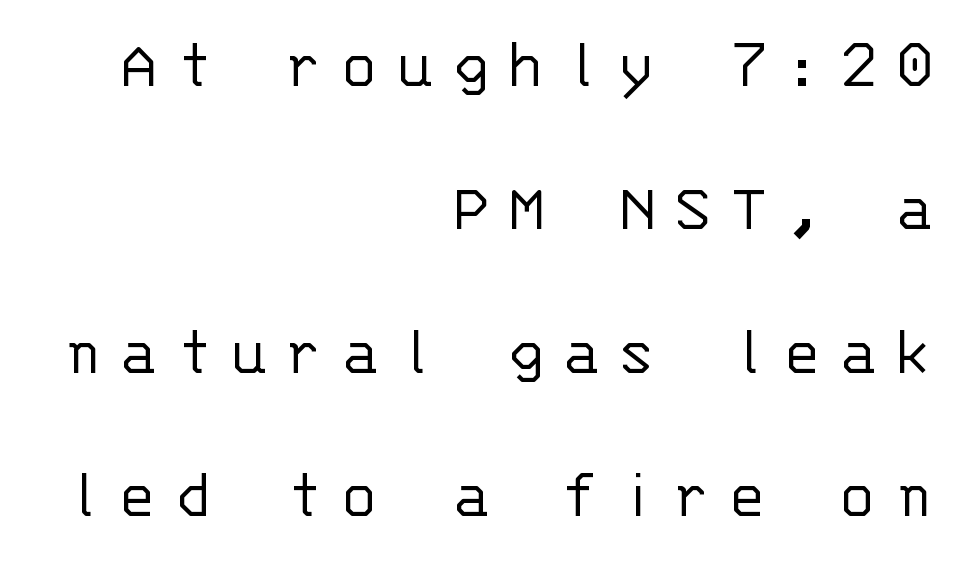
{"serif": "no", "italic": "no", "bold": "no", "weight": "light", "width": "normal", "stroke_contrast": "low", "x_height": "large", "monospaced": "yes", "underline": "no", "align": "right", "line_spacing": "loose", "line_spacing_ratio": 2.02, "letter_spacing": "wide", "letter_spacing_em": 0.24, "glyph_px": 71}
